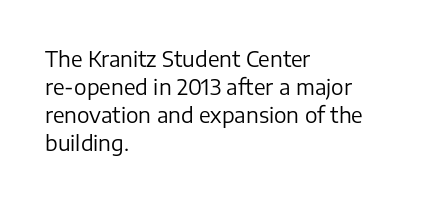
Q: Is the text bold? A: No.
Q: Is the text italic (slanted)? A: No, it is upright.
Q: Is the text underlined? A: No.
Q: How is the paragraph aligned? A: Left-aligned.
Q: Is the spacing between letters normal or unusually wide? A: Normal.
Q: Is the spacing between lines tight, normal or loose? A: Normal.
